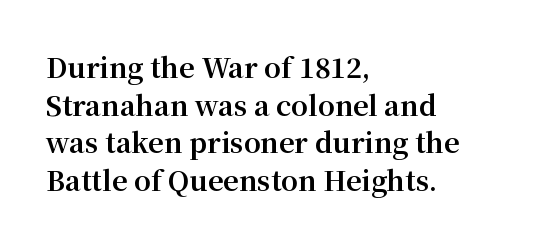
Its strokes are broad and dark, the hallmark of bold type. The letterforms sit shoulder to shoulder at normal distance. Horizontal alignment here is leftward, the default for most running prose. Each new line begins a customary step beneath the previous one. Has an underline been added? It has not. Characters remain perfectly vertical along every line.
